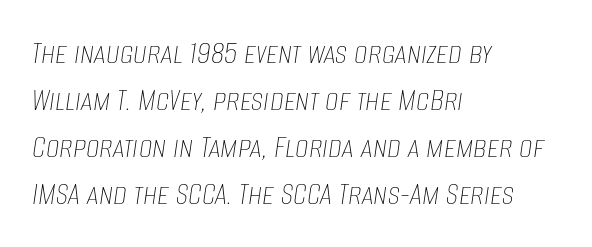
The image shows 34 px thin, condensed type, italic (leaning right); set left-aligned, normal line spacing (1.38x), normal letter spacing, not underlined; low stroke contrast and a large x-height.
